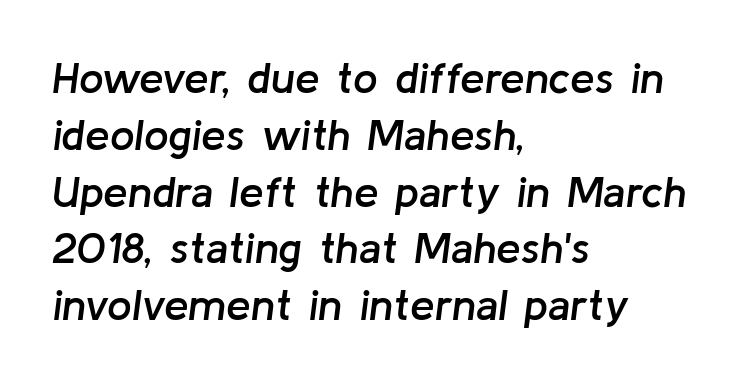
Spacing between characters is what you'd get straight out of the box. How would I describe the line gaps? Plain and ordinary. The whole block is typeset with a tilt. Do the characters align in a grid? No, the font is proportional.
